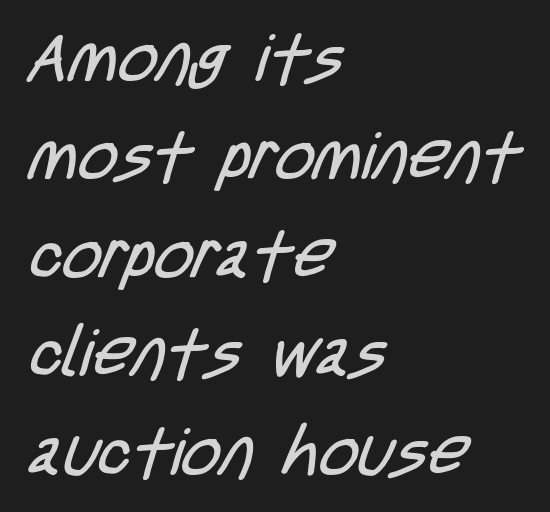
{"serif": "no", "bold": "no", "weight": "regular", "width": "condensed", "stroke_contrast": "low", "x_height": "large", "monospaced": "no", "underline": "no", "align": "left", "line_spacing": "normal", "line_spacing_ratio": 1.47, "letter_spacing": "normal", "letter_spacing_em": 0.0, "glyph_px": 67}
